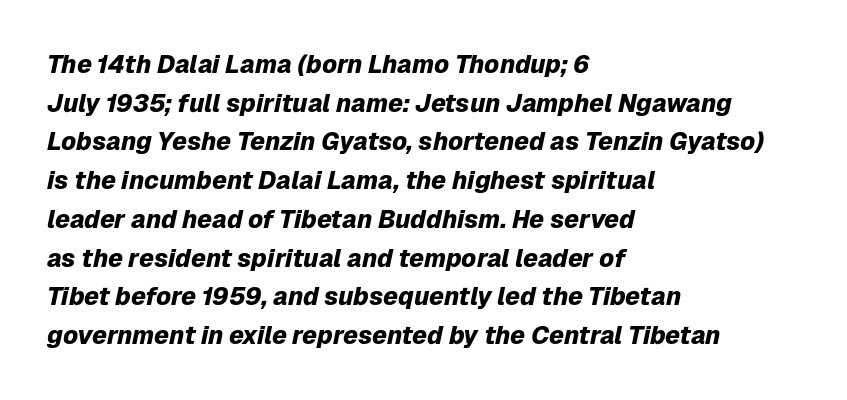
Q: Is the text bold? A: Yes.
Q: Is the text italic (slanted)? A: Yes, it leans right by about 12 degrees.
Q: Is the text underlined? A: No.
Q: How is the paragraph aligned? A: Left-aligned.
Q: Is the spacing between letters normal or unusually wide? A: Normal.
Q: Is the spacing between lines tight, normal or loose? A: Normal.
